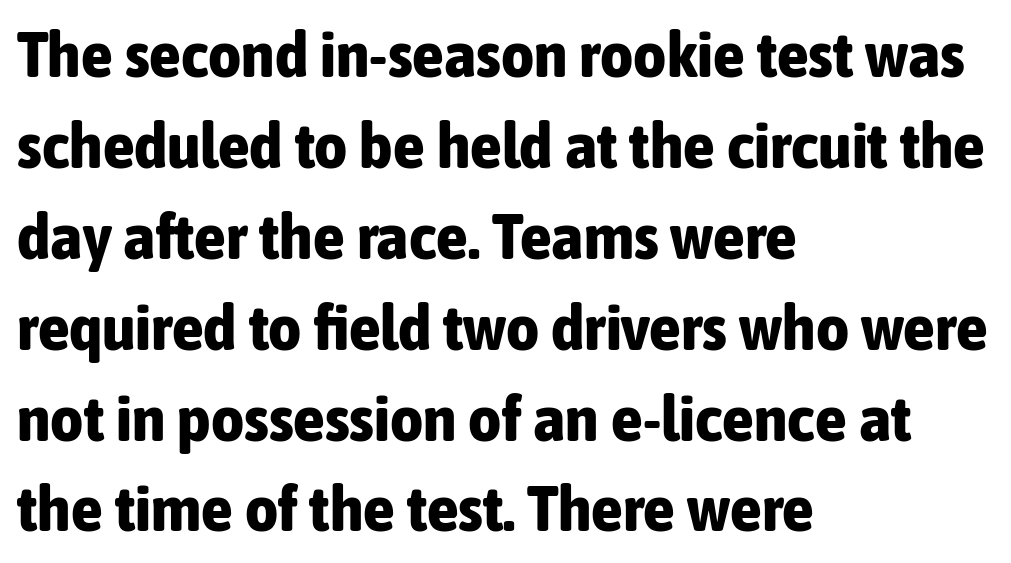
{"serif": "no", "italic": "no", "bold": "yes", "weight": "bold", "width": "condensed", "stroke_contrast": "low", "x_height": "medium", "monospaced": "no", "underline": "no", "align": "left", "line_spacing": "normal", "line_spacing_ratio": 1.42, "letter_spacing": "normal", "letter_spacing_em": 0.0, "glyph_px": 64}
